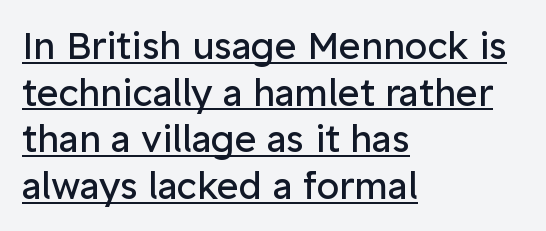
Think standard paragraph weight, or any step lighter than that. Tall strokes in this sample are plumb rather than angled. The lettering is marked with a stroke running underneath it. What kind of face is this? One without serifs — a sans.
